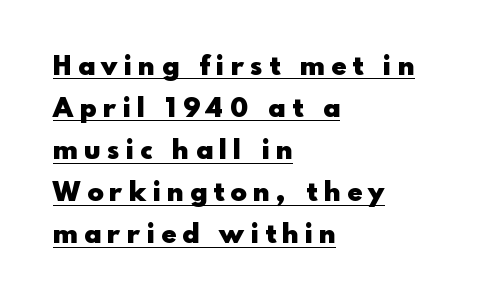
The face used here appears with an underline applied. Loose tracking; the words dissolve into strings of separated letters. The typography opts for an upright posture over an oblique one. Left-aligned paragraph, ragged on the right. The passage shown stacks its lines at a standard gap. As a designer I'd log this as weight 700, bold.
